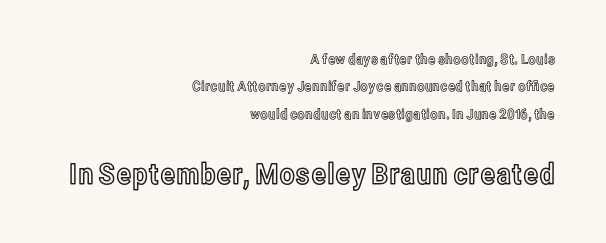
The image shows 29 px condensed type, upright; set right-aligned, loose line spacing (1.96x), normal letter spacing, not underlined; the second (bottom) block is 2.07x larger; a medium x-height.
